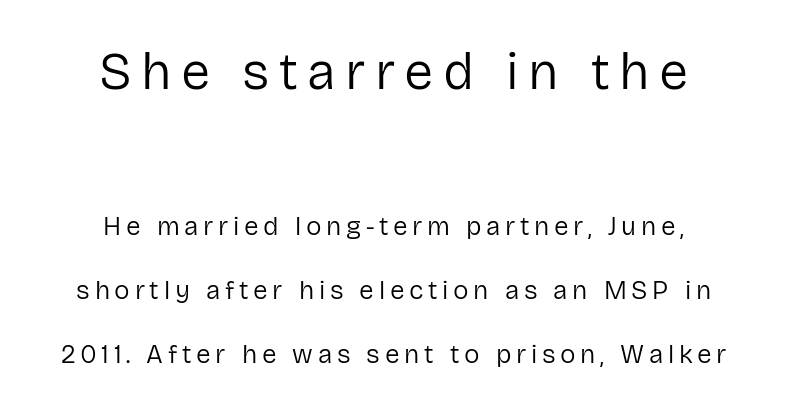
{"serif": "no", "italic": "no", "bold": "no", "weight": "regular", "width": "normal", "stroke_contrast": "low", "x_height": "medium", "monospaced": "no", "underline": "no", "align": "center", "line_spacing": "loose", "line_spacing_ratio": 2.47, "larger_block": "first", "size_ratio": 2.0, "glyph_px": 52}
